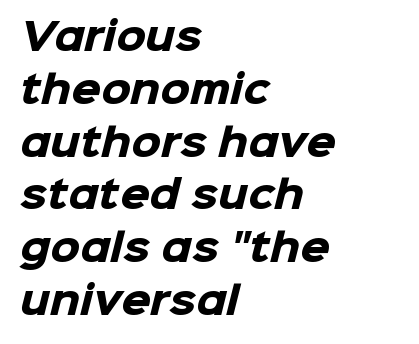
{"serif": "no", "bold": "yes", "weight": "heavy", "width": "normal", "stroke_contrast": "low", "x_height": "medium", "monospaced": "no", "underline": "no", "align": "left", "line_spacing": "normal", "line_spacing_ratio": 1.39, "letter_spacing": "normal", "letter_spacing_em": 0.0, "glyph_px": 38}
